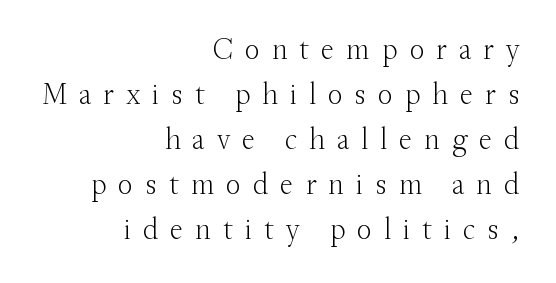
A bare baseline throughout the passage. Each letter's strokes conclude with small projecting serifs. Varying glyph widths throughout — classic text-font behaviour. The cut favours lightness, reaching ordinary text weight at its darkest. Characters follow at a spacing far wider than the type designer built in.
